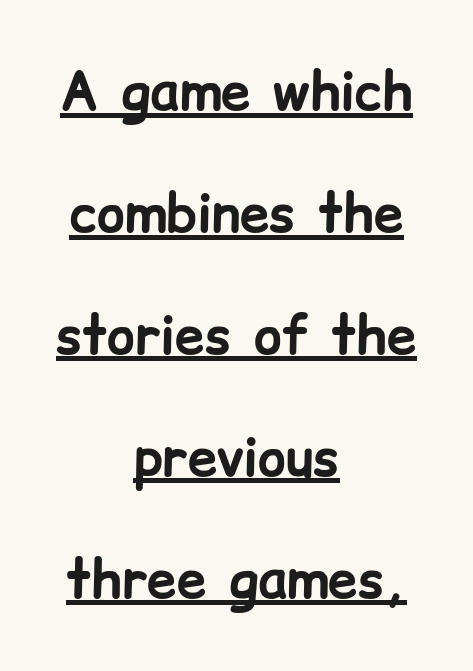
Vertical spacing — loose. Nope, not italic — everything's standing straight. A centered setting, common on invitations and titles, is used for this passage. Letterform terminals end flat and unadorned throughout the passage.
